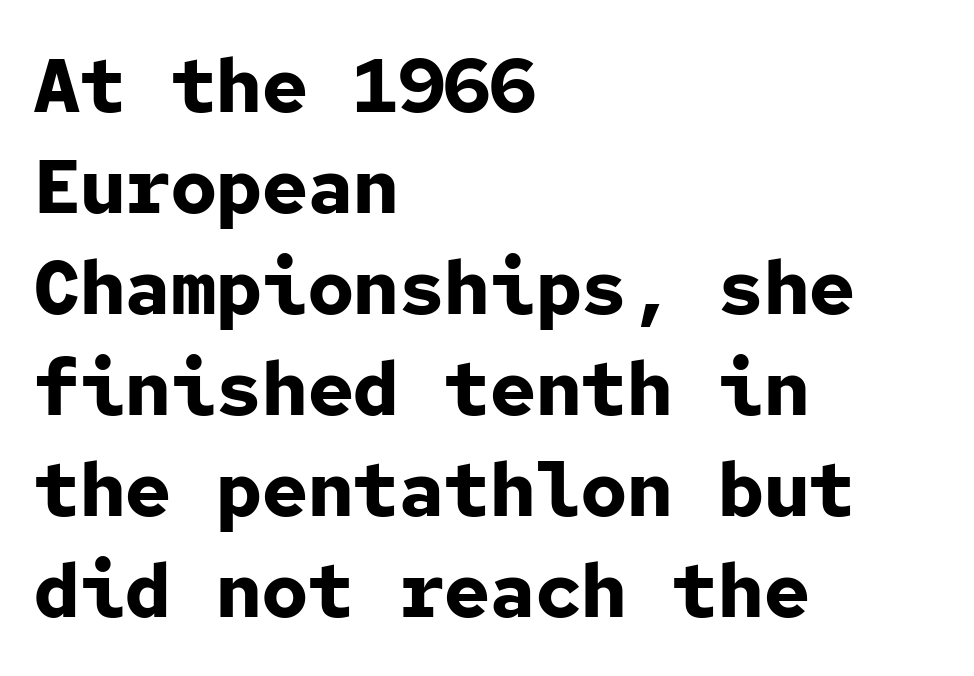
{"serif": "no", "italic": "no", "bold": "yes", "weight": "bold", "width": "normal", "stroke_contrast": "low", "x_height": "medium", "monospaced": "yes", "underline": "no", "align": "left", "line_spacing": "normal", "line_spacing_ratio": 1.33, "letter_spacing": "normal", "letter_spacing_em": 0.0, "glyph_px": 76}
